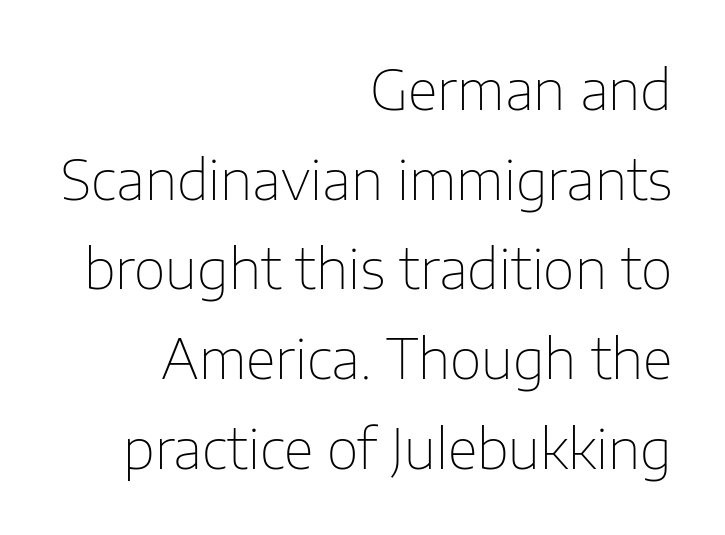
Weight class: somewhere from thin through regular. Italic: no, the glyphs are upright roman. Has an underline been added? It has not. One-word summary of the alignment: right. The horizontal fit of the characters is conventional and even. Rows of type keep a routine distance in the vertical direction.
